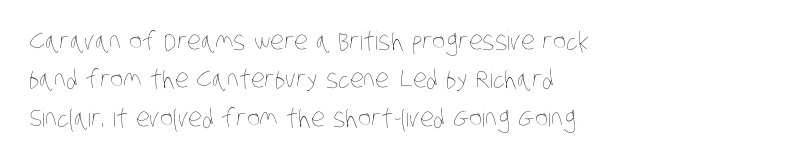
Q: Is the text bold? A: No.
Q: Is the text underlined? A: No.
Q: How is the paragraph aligned? A: Left-aligned.
Q: Is the spacing between letters normal or unusually wide? A: Normal.
Q: Is the spacing between lines tight, normal or loose? A: Normal.
